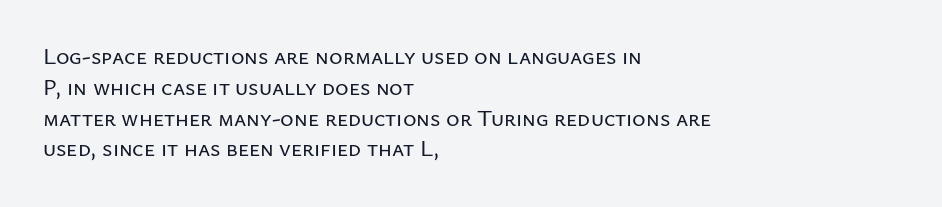
{"italic": "no", "underline": "no", "align": "left", "line_spacing": "normal", "line_spacing_ratio": 1.34, "letter_spacing": "normal", "letter_spacing_em": 0.0, "glyph_px": 23}
